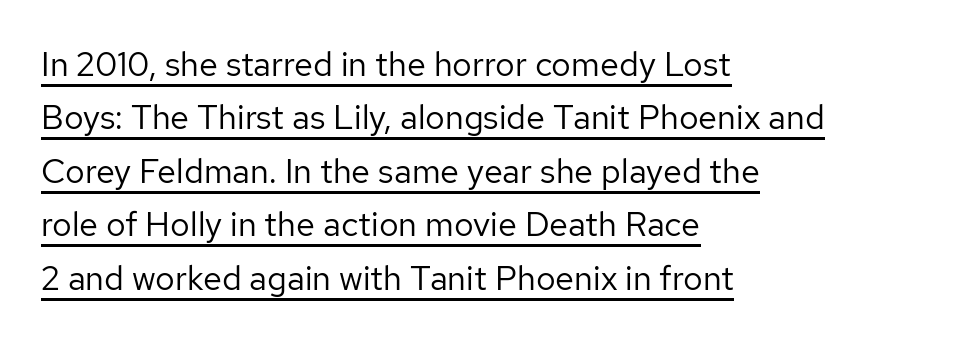
{"serif": "no", "italic": "no", "bold": "no", "weight": "regular", "width": "normal", "stroke_contrast": "low", "x_height": "medium", "monospaced": "no", "underline": "yes", "align": "left", "line_spacing": "normal", "line_spacing_ratio": 1.57, "letter_spacing": "normal", "letter_spacing_em": 0.0, "glyph_px": 34}
